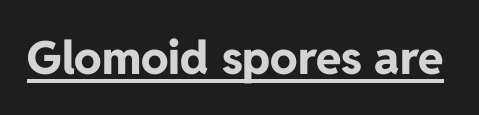
{"serif": "no", "italic": "no", "bold": "yes", "weight": "bold", "width": "normal", "stroke_contrast": "low", "x_height": "medium", "monospaced": "no", "underline": "yes", "letter_spacing": "normal", "letter_spacing_em": 0.0, "glyph_px": 46}
